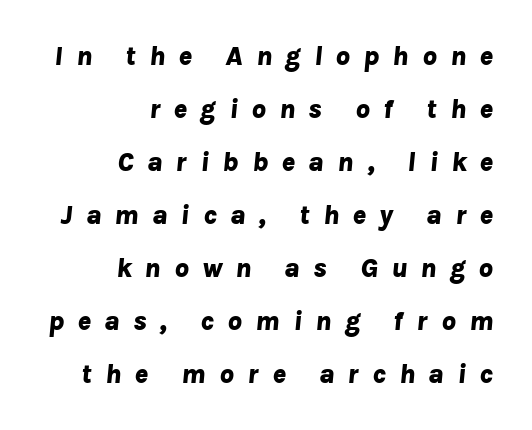
{"italic": "yes", "lean": "right", "slant_degrees": 8, "bold": "yes", "weight": "bold", "width": "normal", "stroke_contrast": "low", "x_height": "medium", "monospaced": "no", "underline": "no", "align": "right", "line_spacing_ratio": 1.89, "letter_spacing": "wide", "letter_spacing_em": 0.47, "glyph_px": 28}
